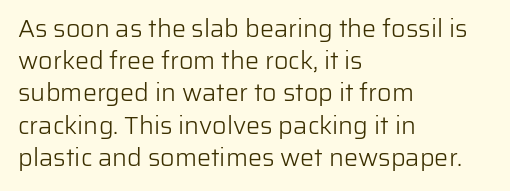
These lines keep a tight, regular rhythm from letter to letter. This sample is left-justified, so line endings fall wherever the words run out. The space between consecutive lines is moderate. Do the letters lean? They stand straight. The passage shown is not underscored anywhere. Stems and bowls with no extra thickness — not bold.
